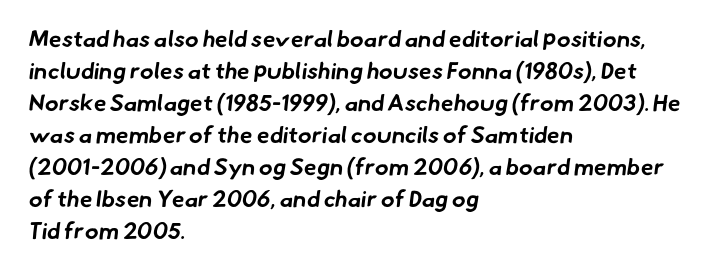
Q: Is the text bold? A: Yes.
Q: Is the text underlined? A: No.
Q: How is the paragraph aligned? A: Left-aligned.
Q: Is the spacing between letters normal or unusually wide? A: Normal.
Q: Is the spacing between lines tight, normal or loose? A: Normal.
